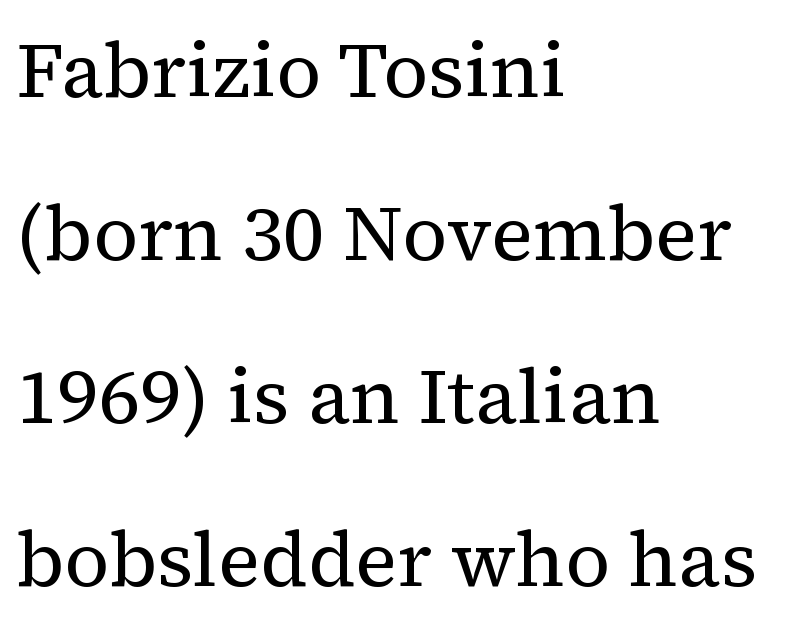
{"serif": "yes", "italic": "no", "bold": "no", "weight": "regular", "width": "normal", "stroke_contrast": "medium", "x_height": "medium", "monospaced": "no", "underline": "no", "align": "left", "line_spacing": "loose", "line_spacing_ratio": 2.09, "letter_spacing": "normal", "letter_spacing_em": 0.0, "glyph_px": 78}
